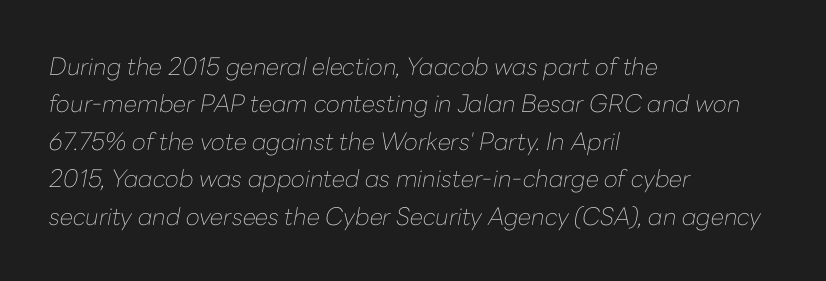
The image shows 24 px text type, italic (leaning right); set left-aligned, normal line spacing (1.56x), normal letter spacing, not underlined.
